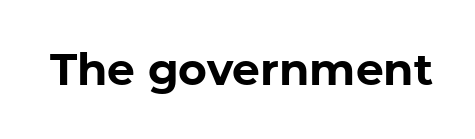
{"serif": "no", "italic": "no", "bold": "yes", "weight": "bold", "width": "normal", "stroke_contrast": "low", "x_height": "medium", "monospaced": "no", "underline": "no", "letter_spacing": "normal", "letter_spacing_em": 0.0, "glyph_px": 44}
